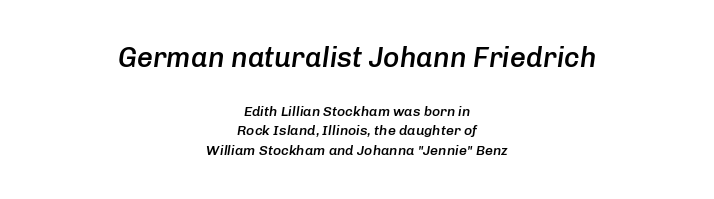
{"italic": "yes", "lean": "right", "slant_degrees": 8, "bold": "semi", "weight": "semibold", "width": "normal", "stroke_contrast": "low", "x_height": "medium", "monospaced": "no", "underline": "no", "align": "center", "line_spacing": "normal", "line_spacing_ratio": 1.4, "letter_spacing": "normal", "letter_spacing_em": 0.0, "larger_block": "first", "size_ratio": 2.0, "glyph_px": 28}
